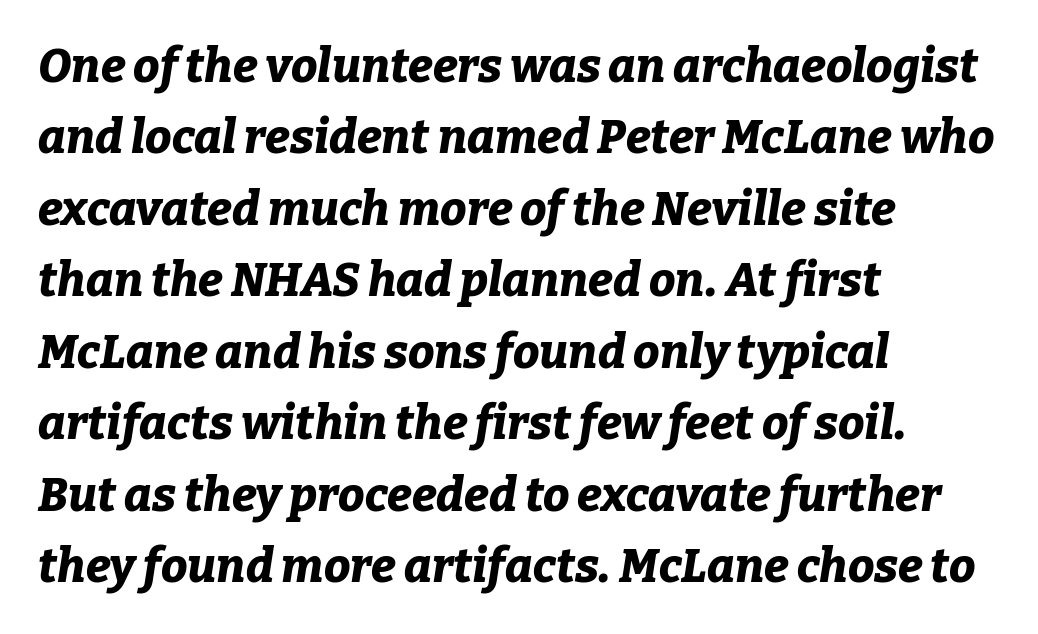
The image shows 47 px bold type, italic (leaning right); set left-aligned, normal line spacing (1.52x), normal letter spacing, not underlined; low stroke contrast and a medium x-height.
